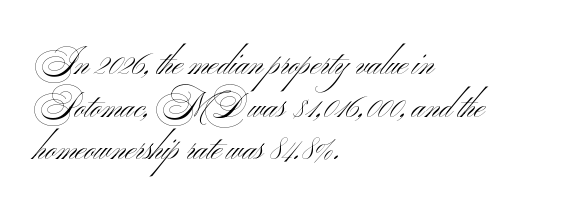
{"serif": "no", "bold": "no", "weight": "light", "width": "wide", "stroke_contrast": "medium", "x_height": "small", "monospaced": "no", "underline": "no", "align": "left", "line_spacing": "normal", "line_spacing_ratio": 1.29, "letter_spacing": "normal", "letter_spacing_em": 0.0, "glyph_px": 33}
